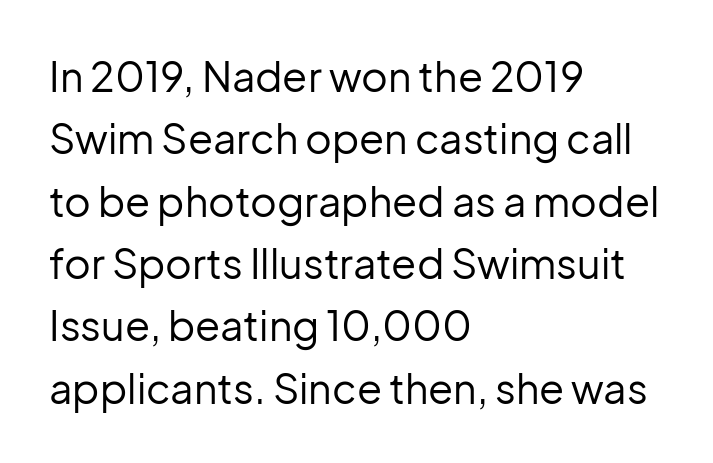
{"serif": "no", "italic": "no", "bold": "no", "weight": "regular", "width": "normal", "stroke_contrast": "low", "x_height": "medium", "monospaced": "no", "underline": "no", "align": "left", "line_spacing": "normal", "line_spacing_ratio": 1.52, "letter_spacing": "normal", "letter_spacing_em": 0.0, "glyph_px": 41}
